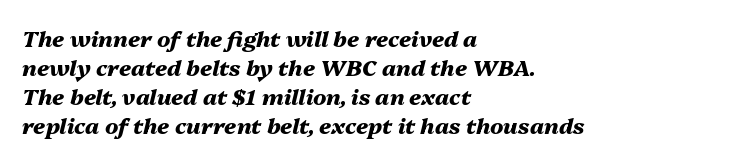
The whole block is typeset with a tilt. A dark, heavy texture on the line: the type is bold. Summary of vertical rhythm: regular, with standard interline spacing. Students, note that the glyphs here touch the page at normal intervals. Layout note: lines flush left. Clear beneath every line of the passage.
